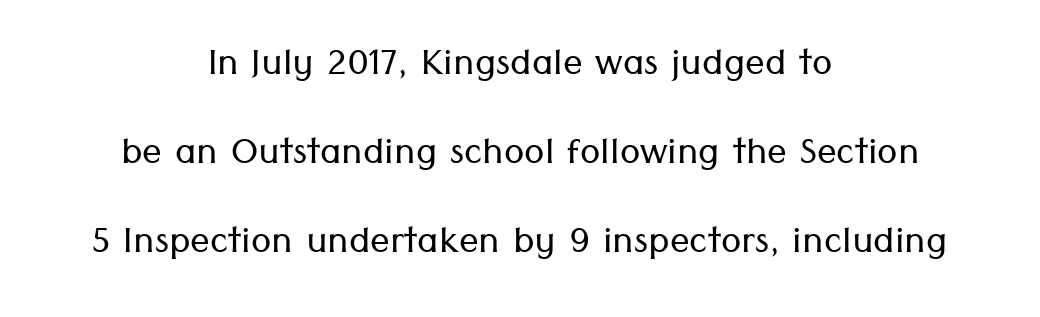
The image shows 49 px light sans-serif type, upright; set centered, line spacing 1.82x, normal letter spacing, not underlined; low stroke contrast and a medium x-height.
